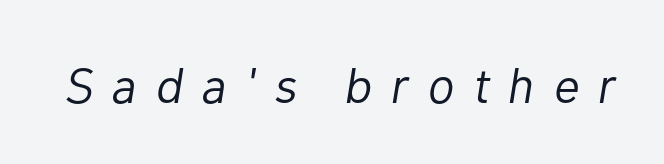
The image shows 50 px light type, italic (leaning right); set unusually wide letter spacing (+0.38 em), not underlined; low stroke contrast and a medium x-height.
